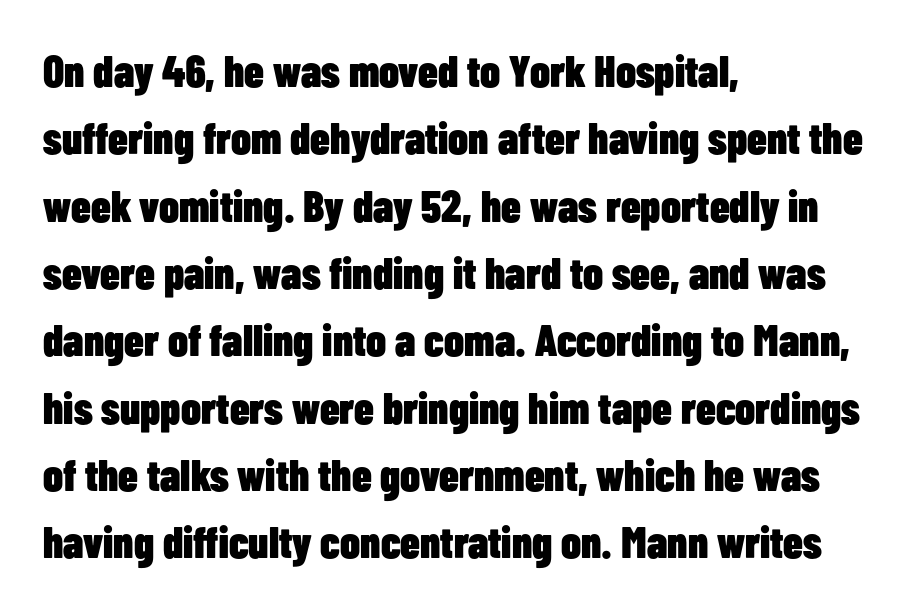
Q: Is the text bold? A: Yes.
Q: Is the text italic (slanted)? A: No, it is upright.
Q: Is the typeface a serif or a sans-serif typeface? A: Sans-serif.
Q: Is the text underlined? A: No.
Q: How is the paragraph aligned? A: Left-aligned.
Q: Is the spacing between letters normal or unusually wide? A: Normal.
Q: Is the spacing between lines tight, normal or loose? A: Normal.
Q: Width (condensed, normal, or wide)? A: Condensed.
Q: Stroke contrast? A: Low.
Q: x-height? A: Medium.
Q: Monospaced? A: No.
